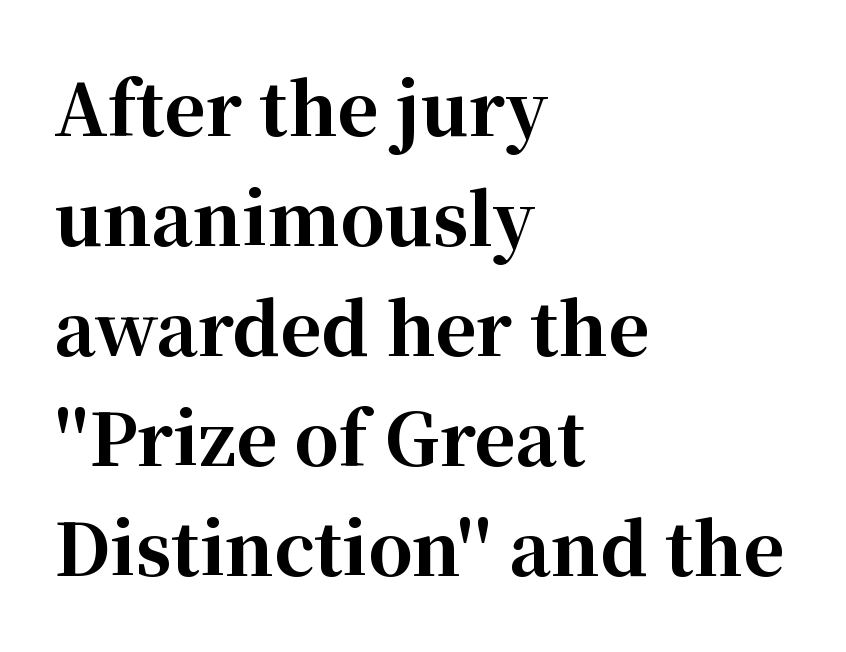
The image shows 71 px bold serif type, upright; set left-aligned, normal line spacing (1.55x), normal letter spacing, not underlined; high stroke contrast and a medium x-height.
